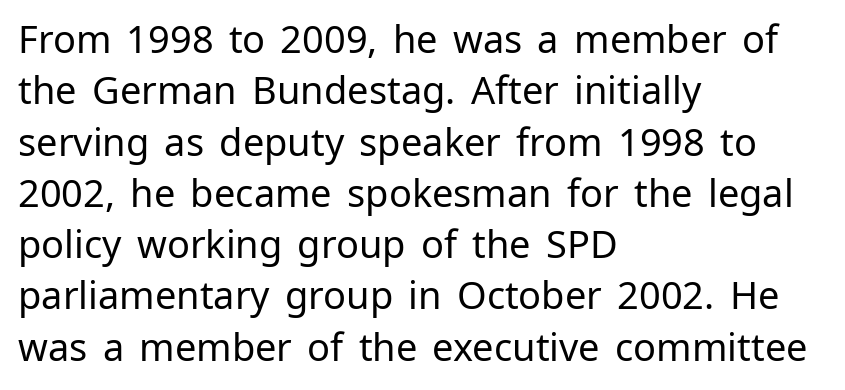
{"serif": "no", "italic": "no", "bold": "no", "weight": "regular", "width": "normal", "stroke_contrast": "low", "x_height": "medium", "monospaced": "no", "underline": "no", "align": "left", "line_spacing": "normal", "line_spacing_ratio": 1.35, "letter_spacing": "normal", "letter_spacing_em": 0.0, "glyph_px": 38}
